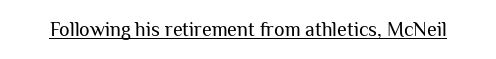
Q: Is the text bold? A: No.
Q: Is the text italic (slanted)? A: No, it is upright.
Q: Is the text underlined? A: Yes.
Q: Is the spacing between letters normal or unusually wide? A: Normal.
